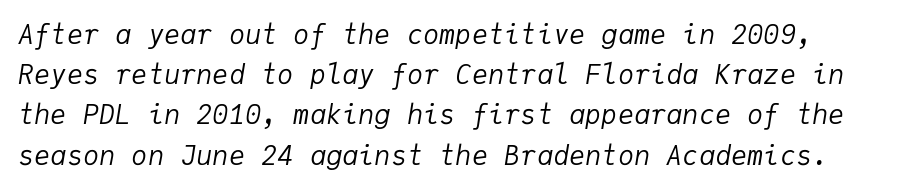
This sample uses plain, unmodified letter spacing. Posture: slanted. The characters are drawn with everyday or finer stroke widths. Summary of vertical rhythm: regular, with standard interline spacing.
